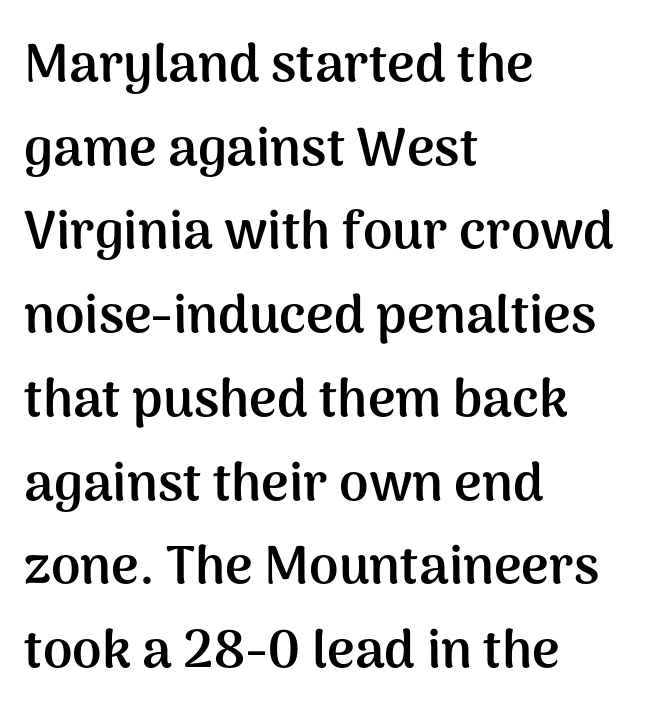
{"serif": "no", "italic": "no", "bold": "yes", "weight": "semibold", "width": "normal", "stroke_contrast": "medium", "x_height": "medium", "monospaced": "no", "underline": "no", "align": "left", "line_spacing": "normal", "line_spacing_ratio": 1.58, "letter_spacing": "normal", "letter_spacing_em": 0.0, "glyph_px": 53}
